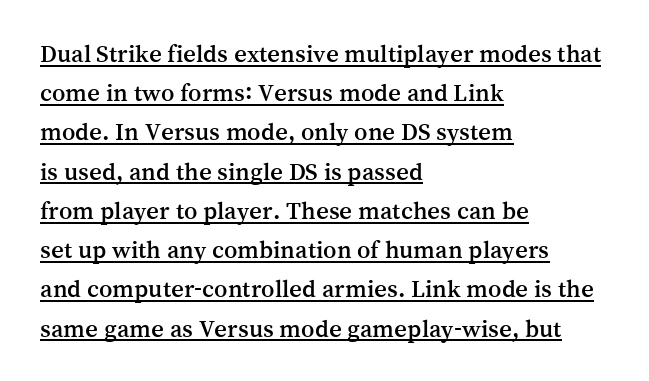
{"italic": "no", "underline": "yes", "align": "left", "line_spacing": "normal", "line_spacing_ratio": 1.57, "letter_spacing": "normal", "letter_spacing_em": 0.0, "glyph_px": 25}
